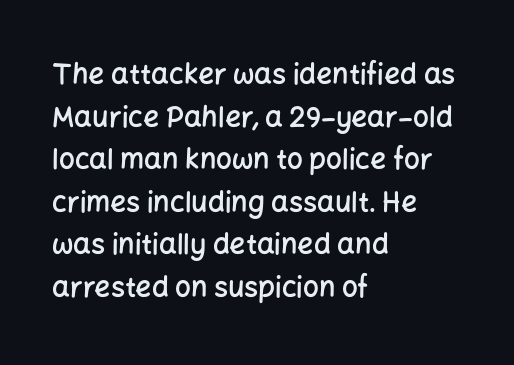
{"serif": "no", "italic": "no", "bold": "semi", "weight": "semibold", "width": "normal", "stroke_contrast": "low", "x_height": "medium", "monospaced": "no", "underline": "no", "align": "left", "line_spacing": "normal", "line_spacing_ratio": 1.52, "letter_spacing": "normal", "letter_spacing_em": 0.0, "glyph_px": 28}
